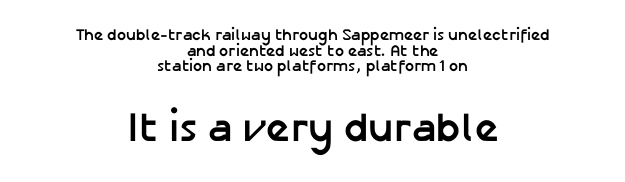
{"serif": "no", "italic": "no", "bold": "yes", "weight": "semibold", "width": "normal", "stroke_contrast": "low", "x_height": "medium", "monospaced": "no", "underline": "no", "align": "center", "line_spacing": "tight", "line_spacing_ratio": 0.98, "letter_spacing": "normal", "letter_spacing_em": 0.0, "larger_block": "second", "size_ratio": 2.56, "glyph_px": 41}
